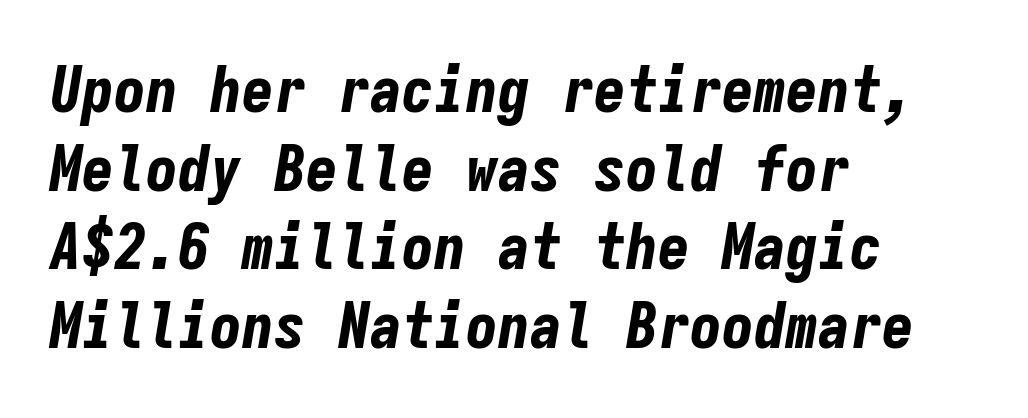
{"italic": "yes", "lean": "right", "slant_degrees": 9, "bold": "yes", "weight": "bold", "width": "condensed", "stroke_contrast": "low", "x_height": "medium", "monospaced": "yes", "underline": "no", "align": "left", "line_spacing_ratio": 1.23, "letter_spacing": "normal", "letter_spacing_em": 0.0, "glyph_px": 64}
